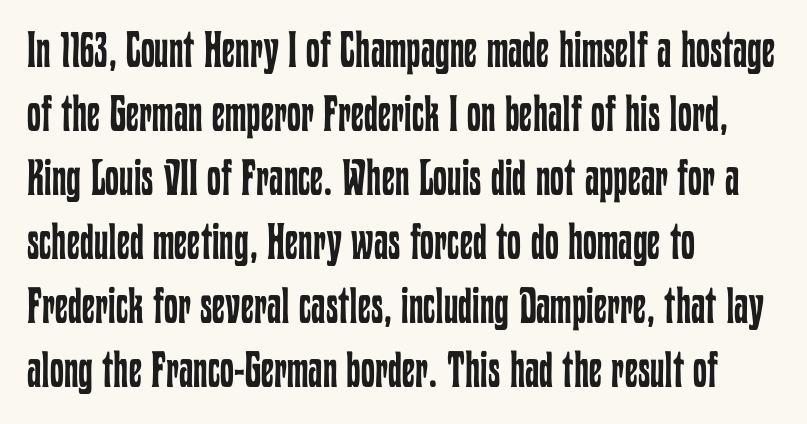
Look at the tracking — it's just the regular setting, nothing added. Character widths vary here, with narrow letters taking less room than wide ones. The space beneath each line is pristine and unruled. Italic: no, the glyphs are upright roman. The compositor pushed each line to the left boundary. The block of text has a typical density, with ordinary space between rows.
